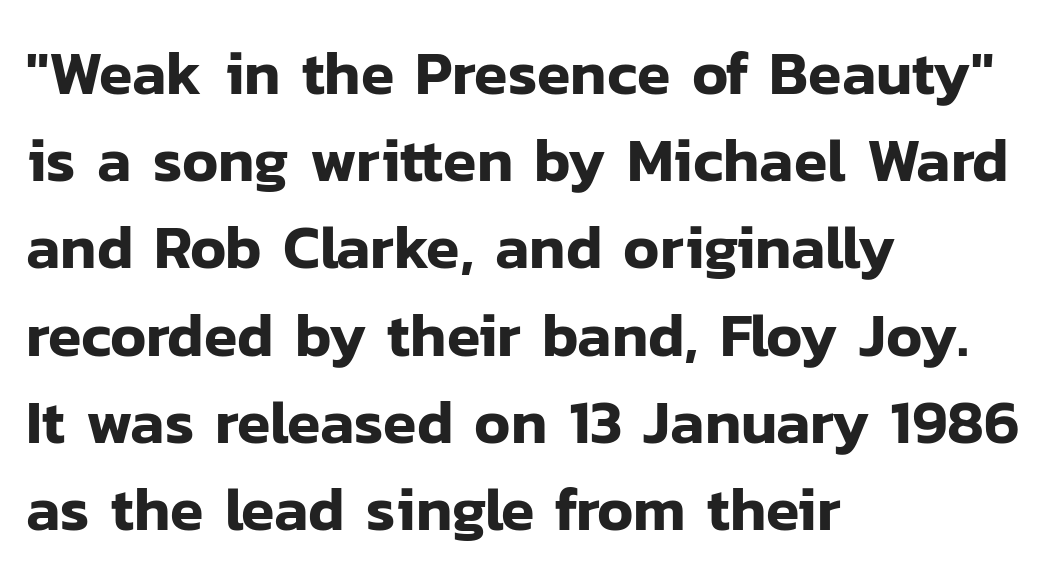
Beneath every word, the page is bare. Each letter's strokes conclude bluntly, with no projecting serifs. The lettering holds an erect, upright posture throughout. Nothing unusual about the tracking: characters are spaced as the font intends. Visually the block forms a straight wall on the left and a jagged coastline on the right. The rendering uses natural spacing where letterforms have individual widths.
